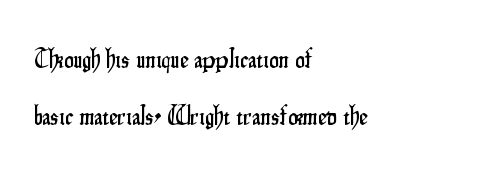
The typesetter chose a ragged-right arrangement here. Students, observe: this is what heavily led, spacious text looks like. What stands out about the letter spacing? Nothing — it is the standard amount. The lettering stays uniformly vertical, giving the passage a roman look. Check under the words: just untouched page.
